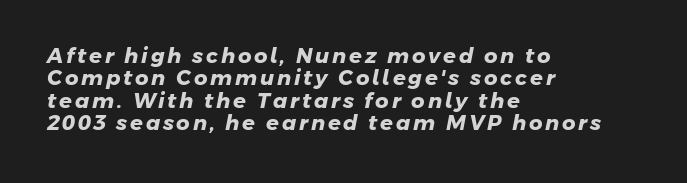
Q: Is the text bold? A: Yes.
Q: Is the text underlined? A: No.
Q: How is the paragraph aligned? A: Left-aligned.
Q: Is the spacing between lines tight, normal or loose? A: Tight.
